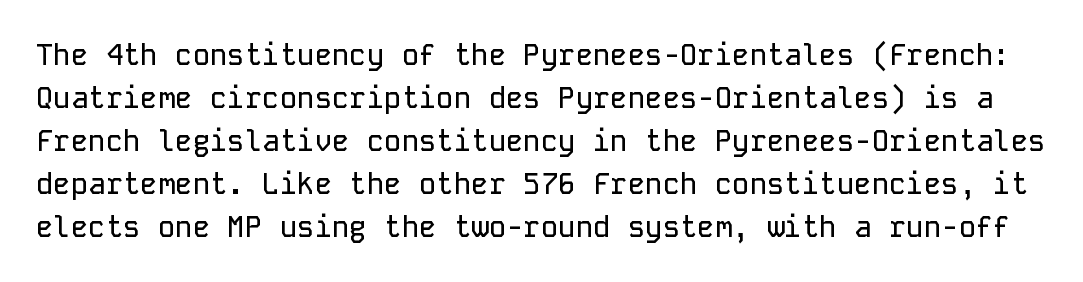
Q: Is the text italic (slanted)? A: No, it is upright.
Q: Is the typeface a serif or a sans-serif typeface? A: Sans-serif.
Q: Is the text underlined? A: No.
Q: Is the spacing between letters normal or unusually wide? A: Normal.
Q: Is the spacing between lines tight, normal or loose? A: Normal.
Q: Width (condensed, normal, or wide)? A: Normal.
Q: Stroke contrast? A: Low.
Q: x-height? A: Medium.
Q: Monospaced? A: Yes.
